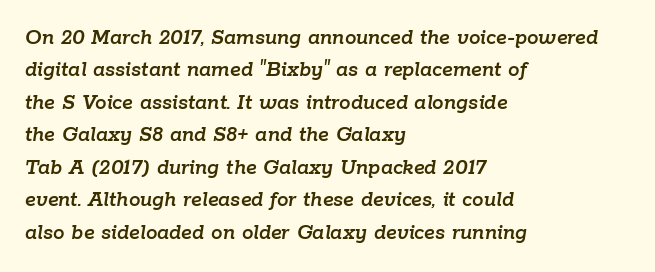
The image shows 23 px text type, italic (leaning right); set left-aligned, normal line spacing (1.41x), normal letter spacing, not underlined.
